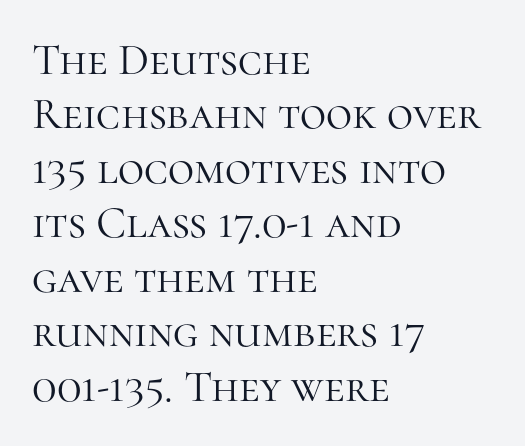
The rendering anchors every line to the left-hand side. Decoration check: the copy has no underline. Each word holds together tightly as a unit, with standard inter-letter gaps. Quick note: not italic, upright.
